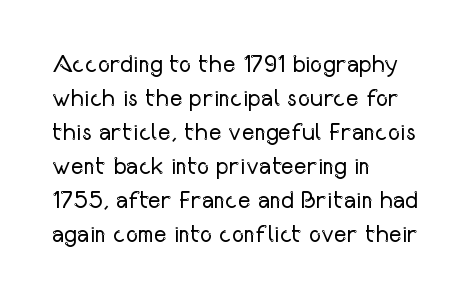
{"italic": "no", "bold": "no", "underline": "no", "align": "left", "line_spacing": "normal", "line_spacing_ratio": 1.42, "letter_spacing": "normal", "letter_spacing_em": 0.0, "glyph_px": 24}
